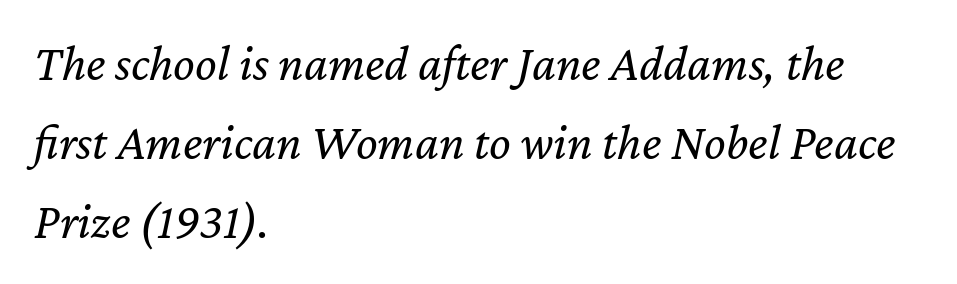
The image shows 51 px regular-weight type, italic (leaning right); set left-aligned, normal line spacing (1.55x), normal letter spacing, not underlined; low stroke contrast and a medium x-height.
